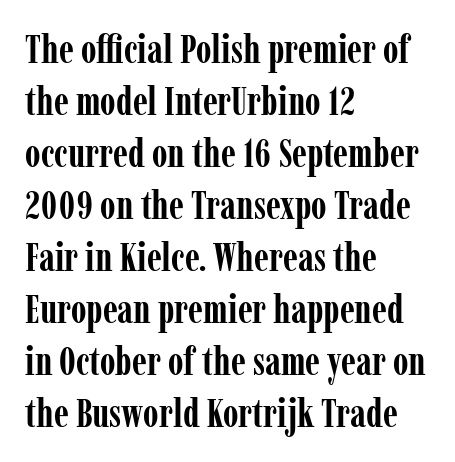
Teacher's note: observe the even left margin — that is flush-left alignment. Check where the strokes stop: tiny serifs finish them off. The rows are spaced the way most documents space them. This sample uses an upright cut, with every glyph sitting square on the baseline.
